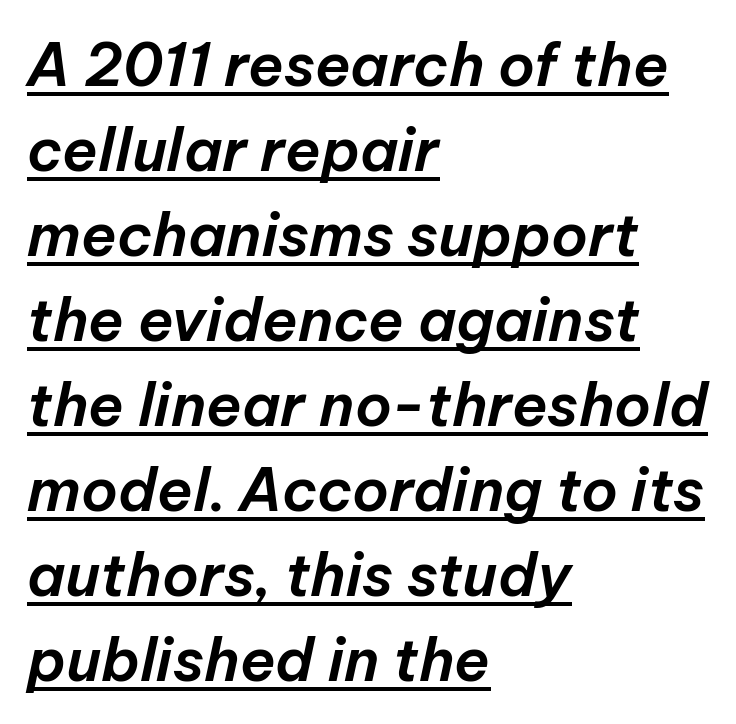
Q: Is the text italic (slanted)? A: Yes, it leans right by about 12 degrees.
Q: Is the text underlined? A: Yes.
Q: How is the paragraph aligned? A: Left-aligned.
Q: Is the spacing between letters normal or unusually wide? A: Normal.
Q: Is the spacing between lines tight, normal or loose? A: Normal.
Q: Width (condensed, normal, or wide)? A: Normal.
Q: Stroke contrast? A: Low.
Q: x-height? A: Medium.
Q: Monospaced? A: No.
